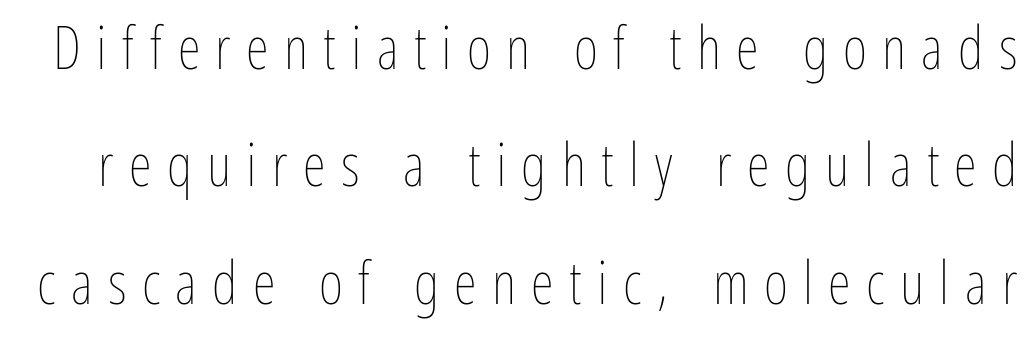
{"italic": "no", "bold": "no", "weight": "thin", "width": "condensed", "stroke_contrast": "low", "x_height": "medium", "monospaced": "no", "underline": "no", "line_spacing": "loose", "line_spacing_ratio": 1.99, "letter_spacing": "wide", "letter_spacing_em": 0.26, "glyph_px": 59}
